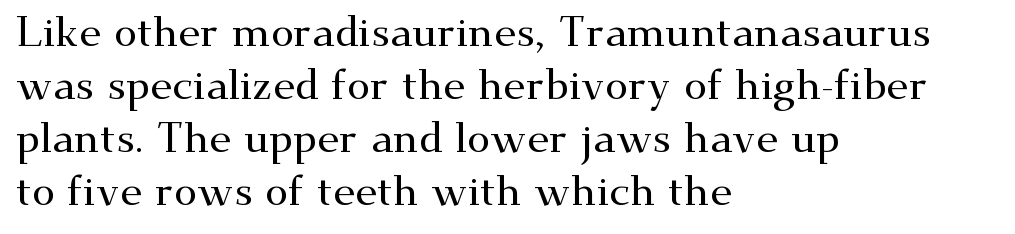
The image shows 42 px wide serif type, upright; set left-aligned, normal line spacing (1.26x), normal letter spacing, not underlined; medium stroke contrast and a small x-height.
